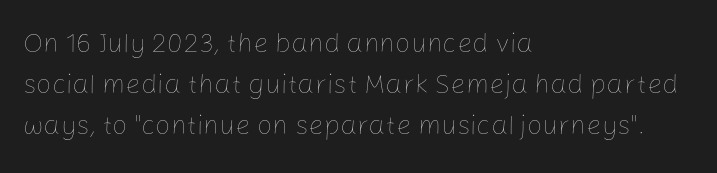
{"italic": "no", "bold": "no", "underline": "no", "align": "left", "line_spacing": "normal", "line_spacing_ratio": 1.51, "letter_spacing": "normal", "letter_spacing_em": 0.0, "glyph_px": 27}
